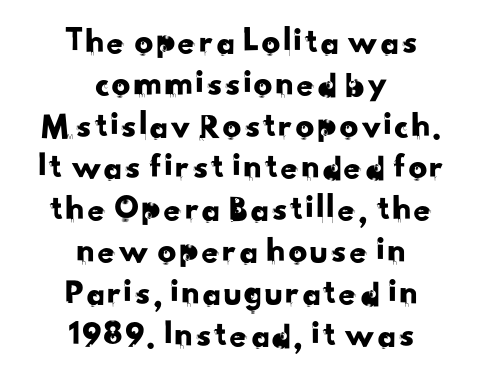
Q: Is the typeface a serif or a sans-serif typeface? A: Sans-serif.
Q: Is the text underlined? A: No.
Q: How is the paragraph aligned? A: Centered.
Q: Is the spacing between letters normal or unusually wide? A: Normal.
Q: Is the spacing between lines tight, normal or loose? A: Tight.
Q: Width (condensed, normal, or wide)? A: Normal.
Q: Stroke contrast? A: Low.
Q: x-height? A: Small.
Q: Monospaced? A: No.
